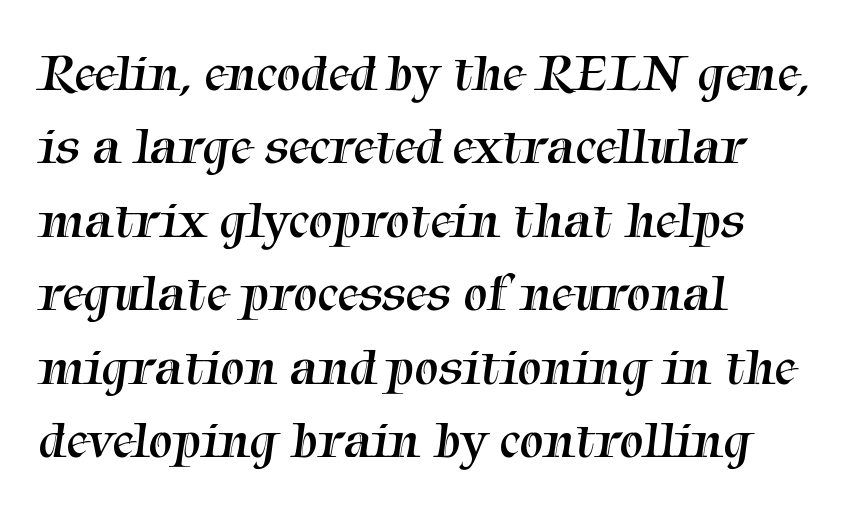
Q: Is the text bold? A: No.
Q: Is the typeface a serif or a sans-serif typeface? A: Serif.
Q: Is the text underlined? A: No.
Q: How is the paragraph aligned? A: Left-aligned.
Q: Is the spacing between letters normal or unusually wide? A: Normal.
Q: Is the spacing between lines tight, normal or loose? A: Normal.
Q: Width (condensed, normal, or wide)? A: Normal.
Q: Stroke contrast? A: Medium.
Q: x-height? A: Medium.
Q: Monospaced? A: No.
